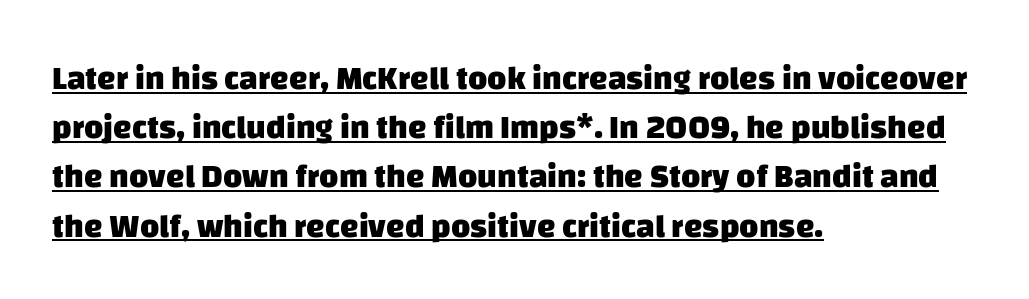
{"serif": "no", "bold": "yes", "weight": "heavy", "width": "normal", "stroke_contrast": "low", "x_height": "large", "monospaced": "no", "underline": "yes", "align": "left", "line_spacing": "normal", "line_spacing_ratio": 1.49, "letter_spacing": "normal", "letter_spacing_em": 0.0, "glyph_px": 33}
